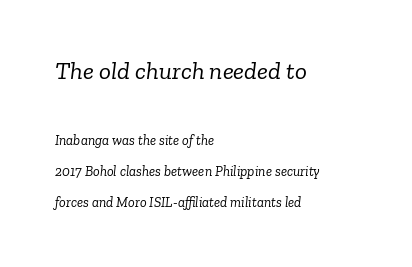
The image shows 25 px text type, italic (leaning right); set left-aligned, loose line spacing (2.23x), normal letter spacing, not underlined; the first (top) block is 1.79x larger.
